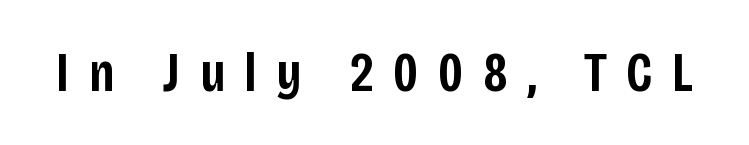
Vertical strokes here are truly vertical. The rendering uses natural spacing where letterforms have individual widths. This is moderately heavy type, rendered in semibold. This rendering features lettering with no underline. Tracking value appears strongly positive — letters spread wide.
